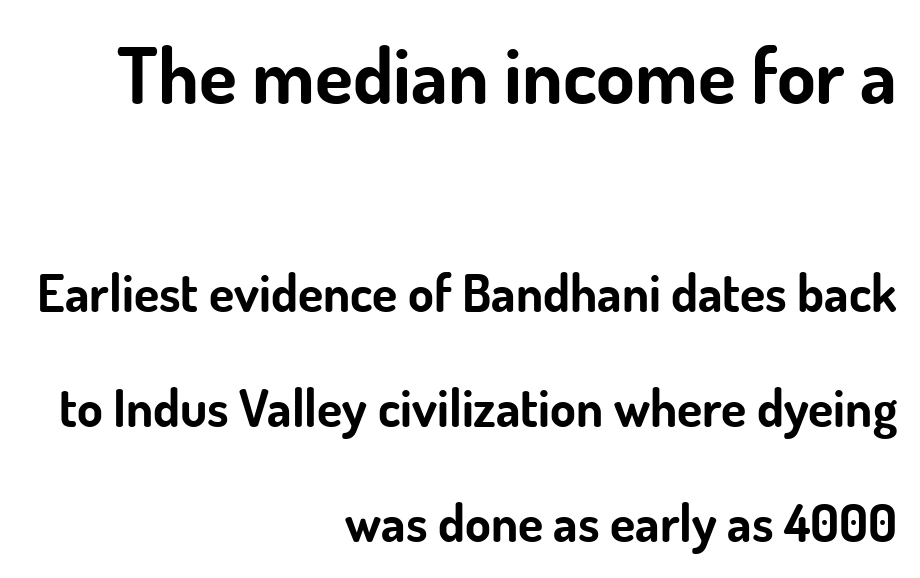
Q: Is the text bold? A: Yes.
Q: Is the text italic (slanted)? A: No, it is upright.
Q: Is the typeface a serif or a sans-serif typeface? A: Sans-serif.
Q: Is the text underlined? A: No.
Q: How is the paragraph aligned? A: Right-aligned.
Q: Is the spacing between letters normal or unusually wide? A: Normal.
Q: Is the spacing between lines tight, normal or loose? A: Loose.
Q: Which block of text is set in a larger size, the first (top) or the second (bottom)? A: The first (top) one.
Q: Width (condensed, normal, or wide)? A: Normal.
Q: Stroke contrast? A: Low.
Q: x-height? A: Small.
Q: Monospaced? A: No.
